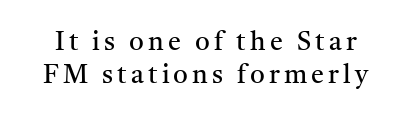
{"italic": "no", "bold": "no", "underline": "no", "line_spacing": "normal", "line_spacing_ratio": 1.26, "glyph_px": 26}
